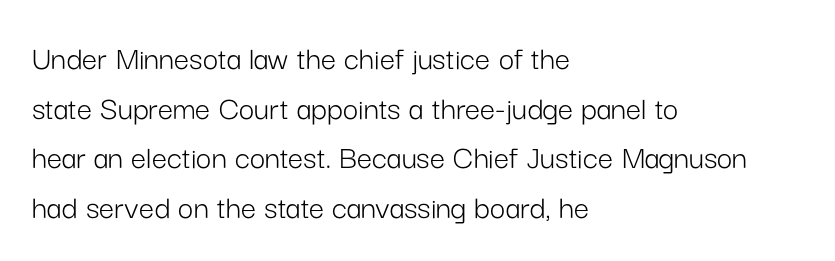
The image shows 34 px light sans-serif type, upright; set left-aligned, normal line spacing (1.46x), normal letter spacing, not underlined; low stroke contrast and a medium x-height.
